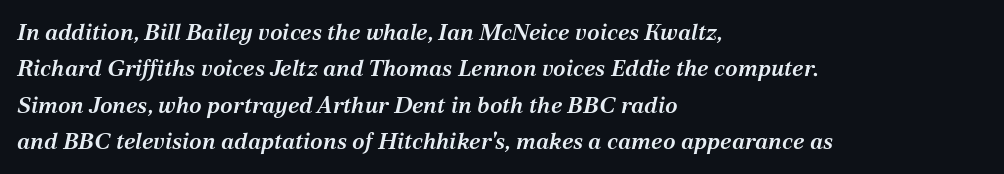
Compared with typical paragraphs, the rows here are spaced about the same. The glyphs have the mass of a demibold cut, below bold. Glance below the letters and you will spot only blank space. The text carries the slant typical of an italic or oblique font. The rendering anchors every line to the left-hand side. Between one letter and the next there's only the usual sliver of space.
